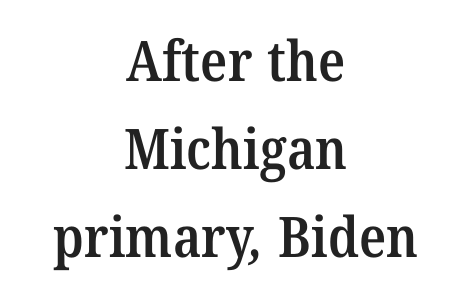
The image shows 56 px semibold serif type; set centered, normal line spacing (1.57x), normal letter spacing, not underlined; medium stroke contrast and a medium x-height.
